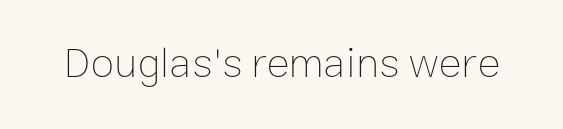
The image shows 43 px thin type, upright; set normal letter spacing, not underlined; low stroke contrast and a medium x-height.
